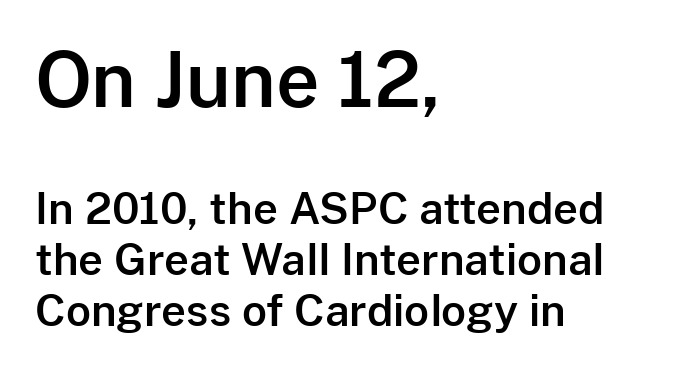
One-word summary of the alignment: left. Proportional: the letters do not fall into vertical columns. This sample uses a sans-serif face. Unmarked baselines from the first word to the last. The designer gave the opening block more size than the closing block.
